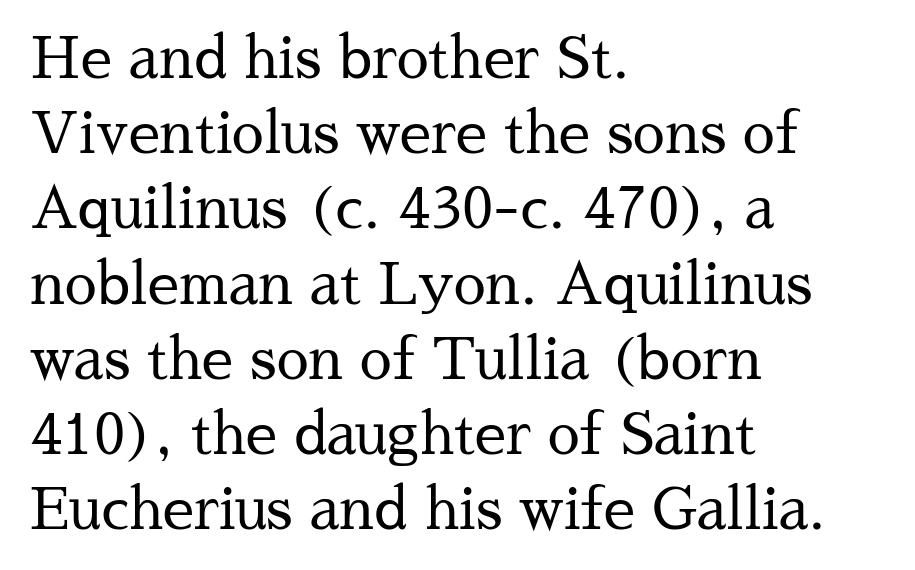
Q: Is the text bold? A: No.
Q: Is the text italic (slanted)? A: No, it is upright.
Q: Is the typeface a serif or a sans-serif typeface? A: Serif.
Q: Is the text underlined? A: No.
Q: How is the paragraph aligned? A: Left-aligned.
Q: Is the spacing between letters normal or unusually wide? A: Normal.
Q: Is the spacing between lines tight, normal or loose? A: Normal.
Q: Width (condensed, normal, or wide)? A: Normal.
Q: Stroke contrast? A: Medium.
Q: x-height? A: Medium.
Q: Monospaced? A: No.
